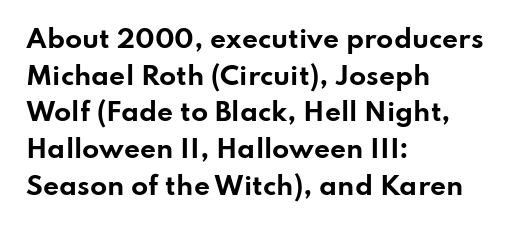
{"italic": "no", "bold": "yes", "underline": "no", "align": "left", "line_spacing": "normal", "line_spacing_ratio": 1.47, "letter_spacing": "normal", "letter_spacing_em": 0.0, "glyph_px": 25}
